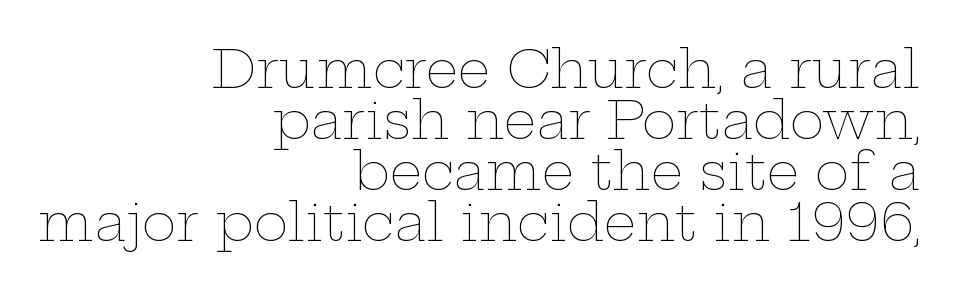
{"italic": "no", "bold": "no", "weight": "thin", "width": "wide", "stroke_contrast": "low", "x_height": "medium", "monospaced": "no", "underline": "no", "align": "right", "line_spacing": "tight", "line_spacing_ratio": 0.98, "letter_spacing": "normal", "letter_spacing_em": 0.0, "glyph_px": 52}
